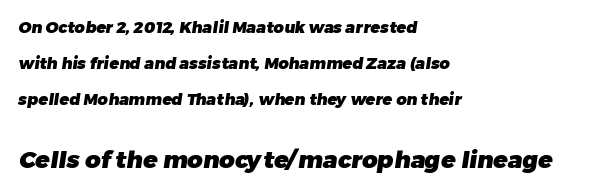
{"bold": "yes", "underline": "no", "align": "left", "line_spacing": "loose", "line_spacing_ratio": 2.24, "letter_spacing": "normal", "letter_spacing_em": 0.0, "larger_block": "second", "size_ratio": 1.5, "glyph_px": 24}
